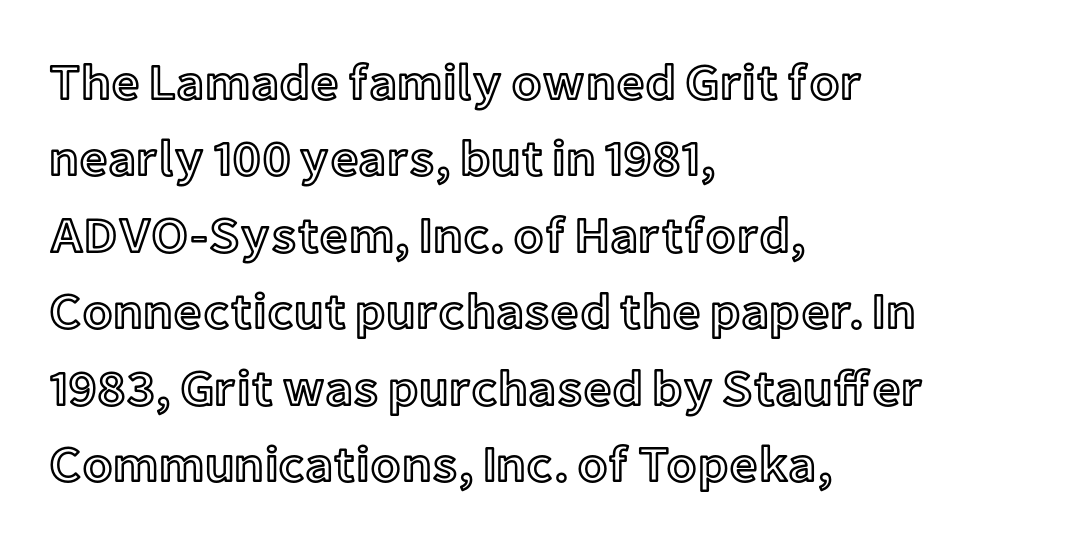
Q: Is the text italic (slanted)? A: No, it is upright.
Q: Is the text underlined? A: No.
Q: How is the paragraph aligned? A: Left-aligned.
Q: Is the spacing between letters normal or unusually wide? A: Normal.
Q: Is the spacing between lines tight, normal or loose? A: Normal.
Q: Width (condensed, normal, or wide)? A: Normal.
Q: x-height? A: Medium.
Q: Monospaced? A: No.
